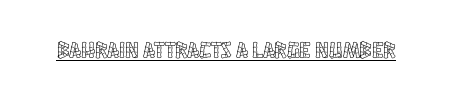
Q: Is the text italic (slanted)? A: No, it is upright.
Q: Is the text underlined? A: Yes.
Q: Is the spacing between letters normal or unusually wide? A: Normal.
